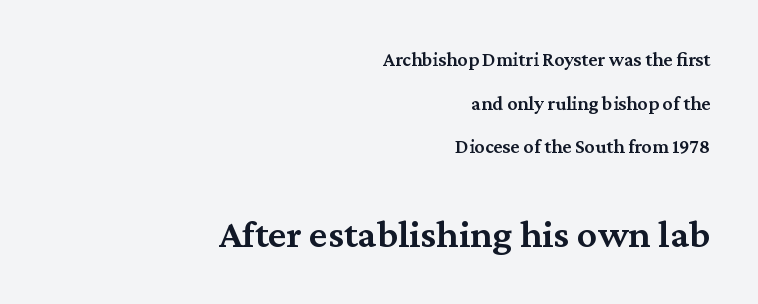
Layout note: lines flush right. Note: smaller setting up top, larger setting below. Nothing unusual about the tracking: characters are spaced as the font intends. You could not count columns in this text — the font is proportionally spaced. The space directly below the letters is spotless. Does the weight exceed regular? Yes, but only to semibold.
